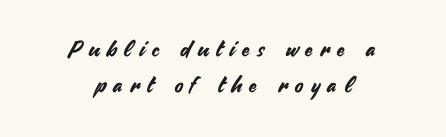
The image shows 22 px text type; set centered, normal line spacing (1.64x), unusually wide letter spacing (+0.35 em), not underlined.
